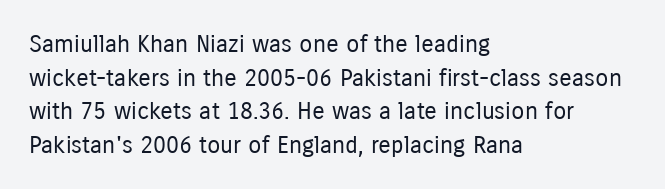
The image shows 24 px text type, upright; set left-aligned, normal line spacing (1.4x), normal letter spacing, not underlined.
